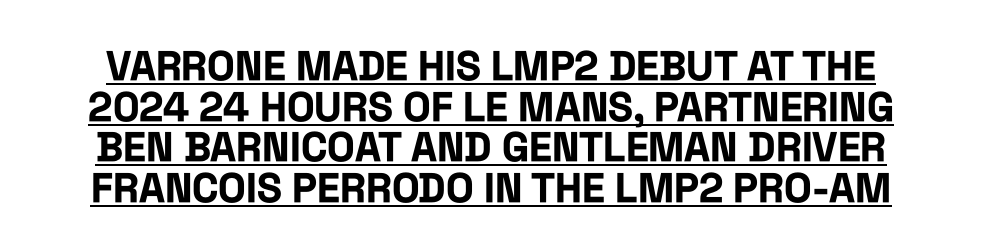
The image shows 41 px bold, condensed sans-serif type, upright; set tight line spacing (0.99x), normal letter spacing, underlined; low stroke contrast and a large x-height.
